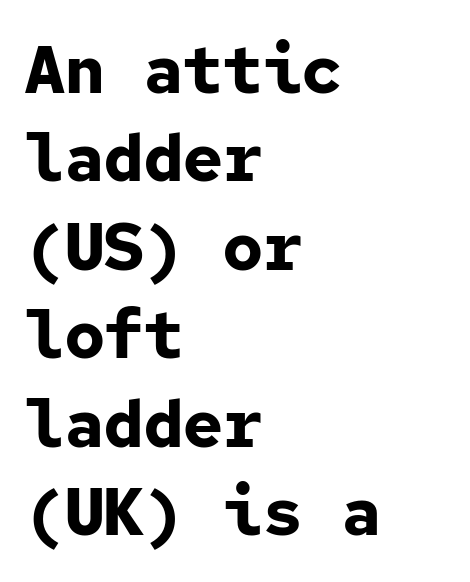
Q: Is the text bold? A: Yes.
Q: Is the text italic (slanted)? A: No, it is upright.
Q: Is the typeface a serif or a sans-serif typeface? A: Sans-serif.
Q: Is the text underlined? A: No.
Q: How is the paragraph aligned? A: Left-aligned.
Q: Is the spacing between letters normal or unusually wide? A: Normal.
Q: Is the spacing between lines tight, normal or loose? A: Normal.
Q: Width (condensed, normal, or wide)? A: Normal.
Q: Stroke contrast? A: Low.
Q: x-height? A: Medium.
Q: Monospaced? A: Yes.
